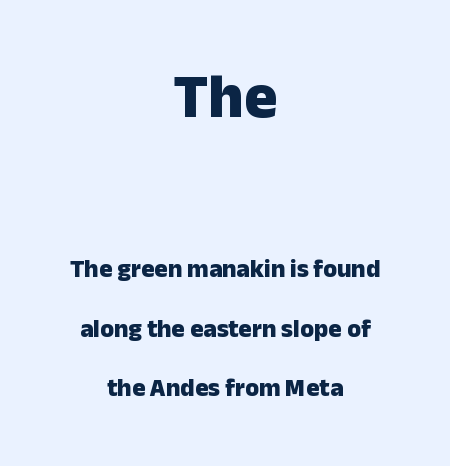
The image shows 62 px heavy sans-serif type, upright; set centered, loose line spacing (2.38x), normal letter spacing, not underlined; the first (top) block is 2.48x larger; low stroke contrast and a medium x-height.
